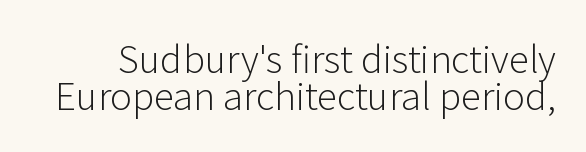
Stroke terminals: plain, sans-serif. Each new line begins almost immediately beneath the previous one. Any mark beneath the type? The region is blank. Compared with typical body copy, the letter spacing here is the same. Think standard paragraph weight, or any step lighter than that.
